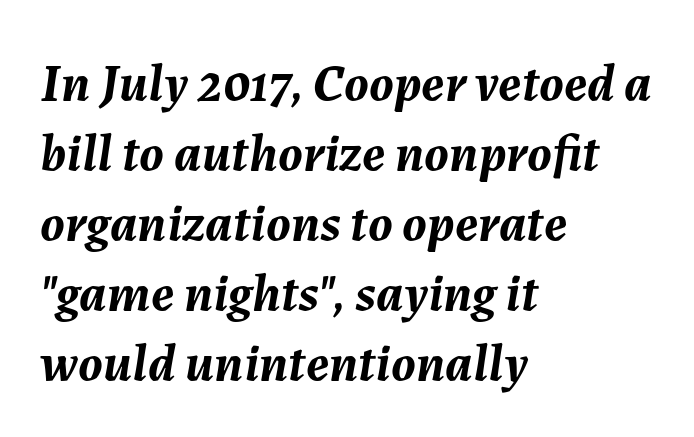
The image shows 53 px semibold type, italic (leaning right); set left-aligned, normal line spacing (1.32x), normal letter spacing, not underlined; medium stroke contrast and a medium x-height.
